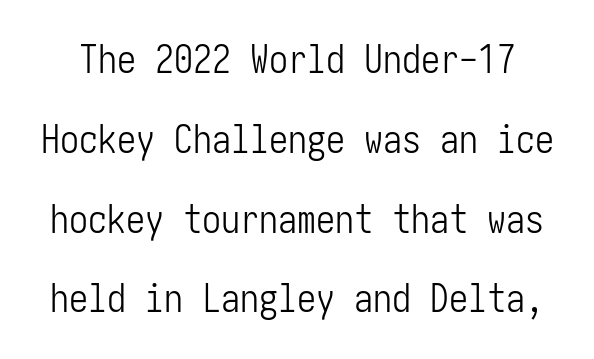
The image shows 38 px light, condensed sans-serif type, upright; set loose line spacing (2.1x), normal letter spacing, not underlined; low stroke contrast and a medium x-height.
